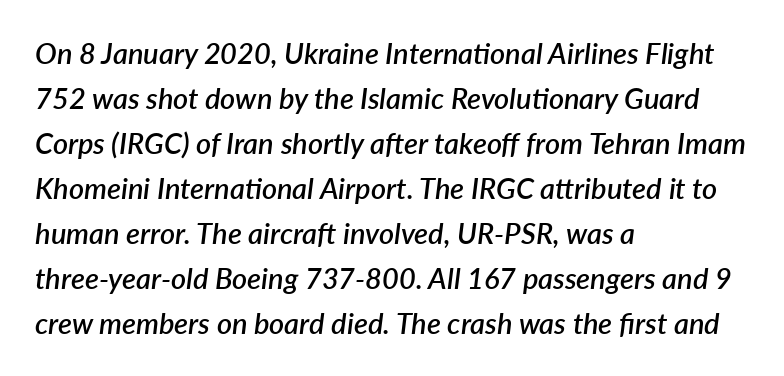
One glance says typical: line gaps are just what's usual. When letters slant like this, we call the style italic. Type without underlining. Layout note: lines flush left. You could not count columns in this text — the font is proportionally spaced. Tracking value appears to be zero — textbook default spacing.
